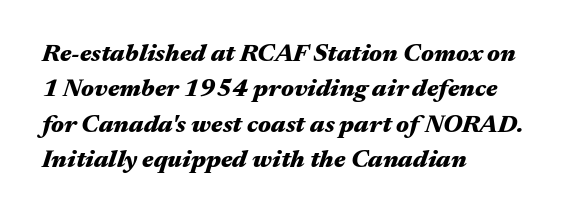
{"italic": "yes", "lean": "right", "slant_degrees": 17, "bold": "yes", "underline": "no", "align": "left", "line_spacing": "normal", "line_spacing_ratio": 1.42, "letter_spacing": "normal", "letter_spacing_em": 0.0, "glyph_px": 25}
